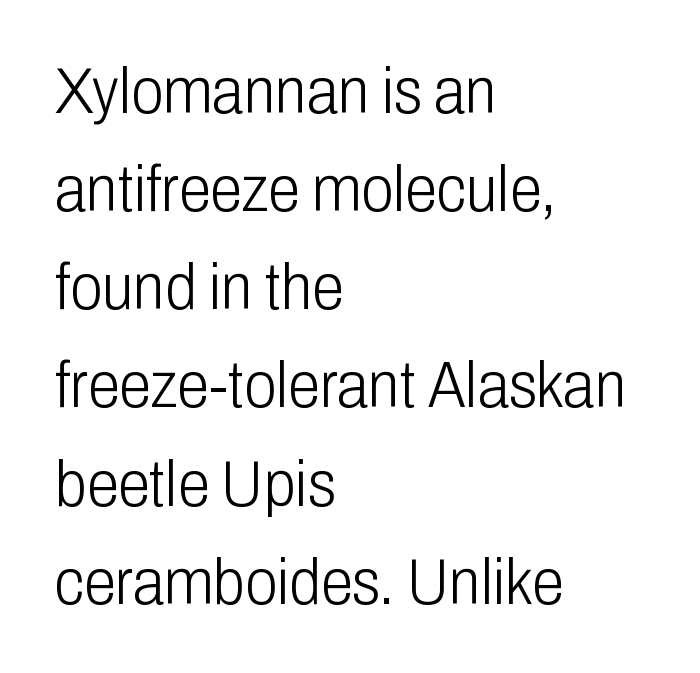
The text block is weighted toward the left margin, trailing off unevenly rightward. Glance below the letters and you will spot only blank space. In terms of letterform style, serifs are entirely absent. Italic? Not at all — the glyphs are vertical. Here the glyphs are tracked normally, forming tight word shapes.
